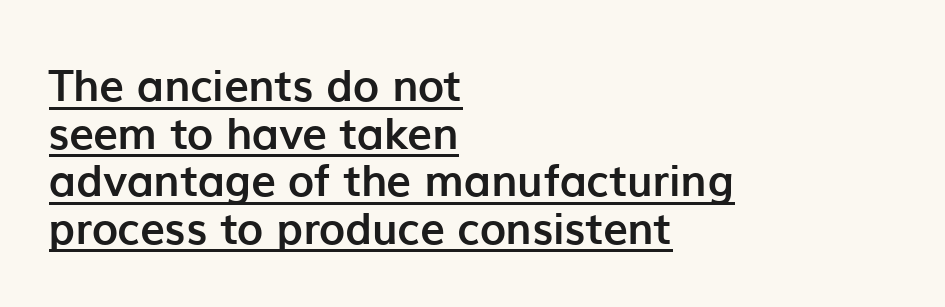
Glance below the letters and you will spot a drawn line. The glyphs in this specimen are sans serif. The tracking reads as untouched default to a designer's eye. The rendering uses natural spacing where letterforms have individual widths. Students, observe: this is what under-led, compact text looks like. Short and long lines alike share a common starting point at left.
